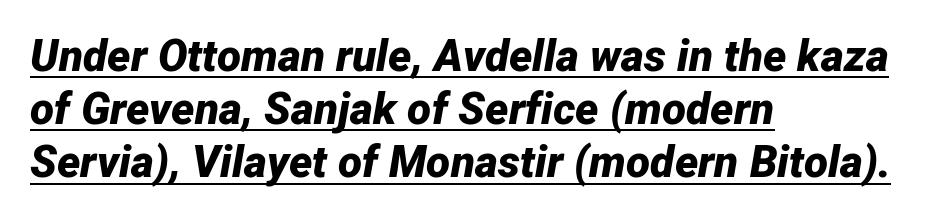
Thick stems and heavy bowls — unmistakably bold. Slanted lettering throughout. Students, observe the line beneath the letters — that is underlining. Does the copy run flush right? No — it runs flush left.
